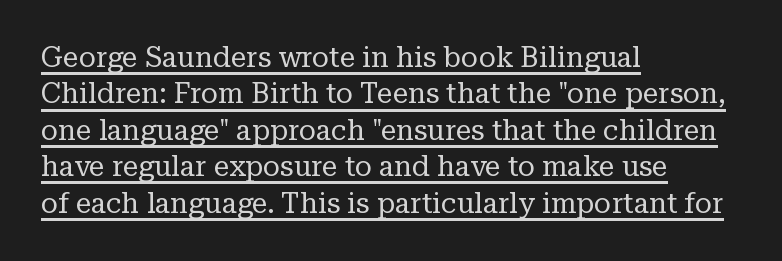
The specimen includes a rule beneath the text block's lines. Every stem runs plumb, perpendicular to the baseline. Examine the stroke ends and you'll spot serifs. These lines are rendered in a variable-pitch font. The line texture is even and compact thanks to regular tracking.
